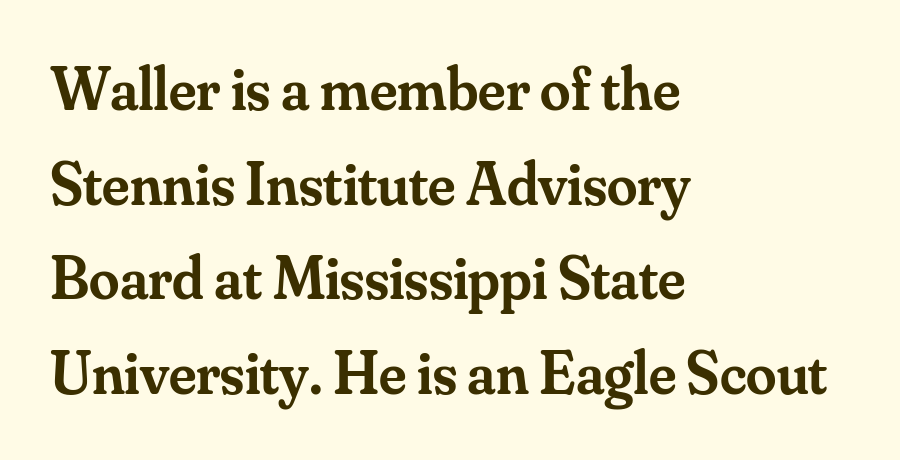
{"serif": "yes", "italic": "no", "bold": "semi", "weight": "semibold", "width": "normal", "stroke_contrast": "medium", "x_height": "small", "monospaced": "no", "underline": "no", "align": "left", "line_spacing": "normal", "line_spacing_ratio": 1.55, "letter_spacing": "normal", "letter_spacing_em": 0.0, "glyph_px": 61}
